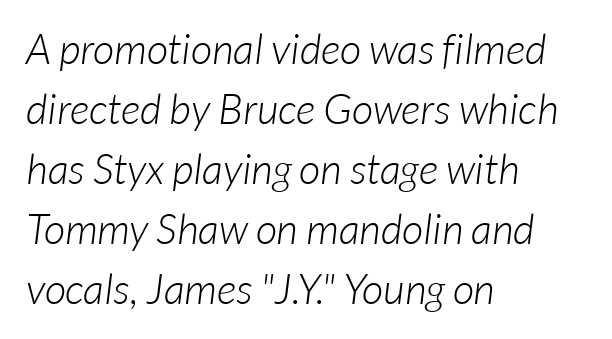
The image shows 42 px light sans-serif type; set left-aligned, normal line spacing (1.43x), normal letter spacing, not underlined; low stroke contrast and a medium x-height.
